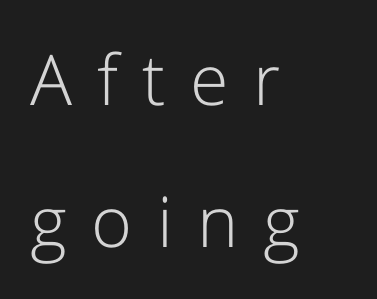
What's the leading like? Stretched, with rows far apart. The letters advance in unequal steps, a hallmark of proportional type. The weight would be labelled regular, book, light, or lighter still. A student would call this left alignment; a typographer would say flush left, rag right. The tracking reads as deliberately expanded to a designer's eye. Serif or sans? Sans — the stroke terminals are bare.
